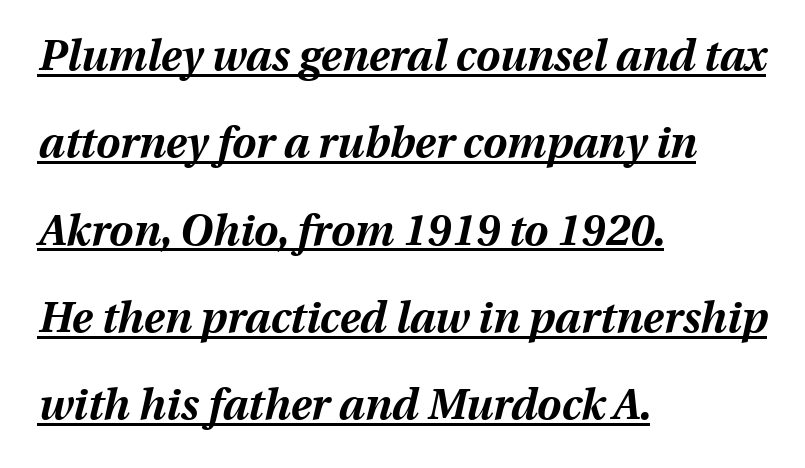
Q: Is the text bold? A: Yes.
Q: Is the text italic (slanted)? A: Yes, it leans right by about 13 degrees.
Q: Is the text underlined? A: Yes.
Q: How is the paragraph aligned? A: Left-aligned.
Q: Is the spacing between letters normal or unusually wide? A: Normal.
Q: Is the spacing between lines tight, normal or loose? A: Loose.
Q: Width (condensed, normal, or wide)? A: Normal.
Q: Stroke contrast? A: Medium.
Q: x-height? A: Medium.
Q: Monospaced? A: No.
